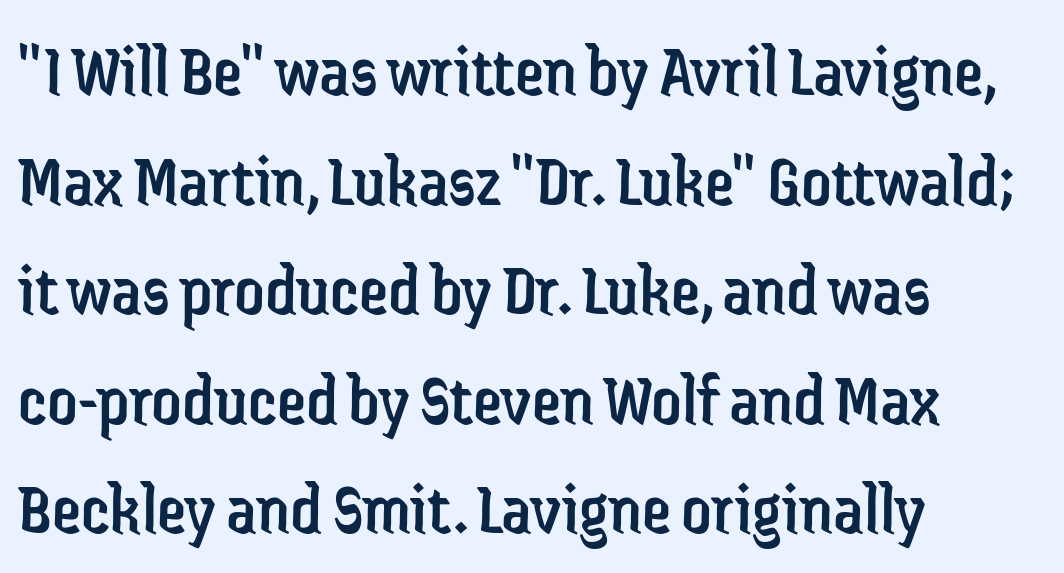
Q: Is the text bold? A: No.
Q: Is the text italic (slanted)? A: No, it is upright.
Q: Is the typeface a serif or a sans-serif typeface? A: Sans-serif.
Q: Is the text underlined? A: No.
Q: How is the paragraph aligned? A: Left-aligned.
Q: Is the spacing between letters normal or unusually wide? A: Normal.
Q: Is the spacing between lines tight, normal or loose? A: Normal.
Q: Width (condensed, normal, or wide)? A: Condensed.
Q: Stroke contrast? A: Low.
Q: x-height? A: Medium.
Q: Monospaced? A: No.
